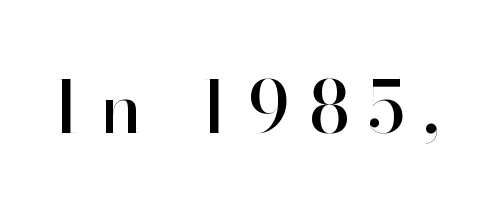
Q: Is the text italic (slanted)? A: No, it is upright.
Q: Is the typeface a serif or a sans-serif typeface? A: Sans-serif.
Q: Is the text underlined? A: No.
Q: Is the spacing between letters normal or unusually wide? A: Unusually wide.
Q: Width (condensed, normal, or wide)? A: Normal.
Q: Stroke contrast? A: High.
Q: x-height? A: Small.
Q: Monospaced? A: No.
